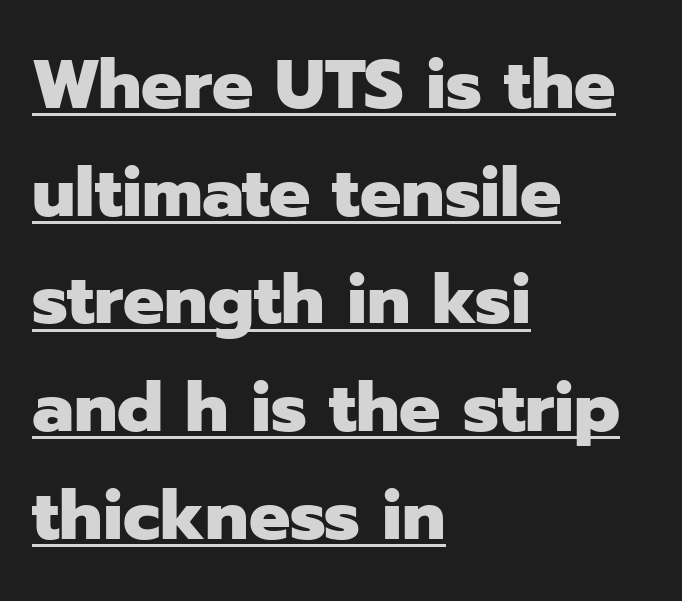
The image shows 69 px heavy sans-serif type, upright; set left-aligned, normal line spacing (1.56x), normal letter spacing, underlined; low stroke contrast and a medium x-height.
